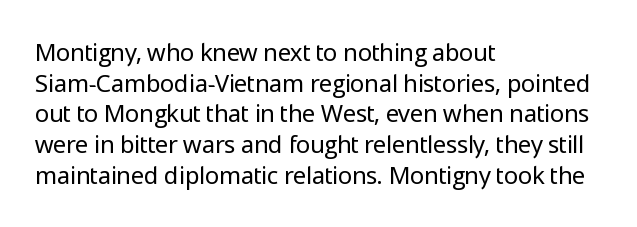
{"italic": "no", "bold": "no", "underline": "no", "align": "left", "line_spacing": "normal", "line_spacing_ratio": 1.28, "letter_spacing": "normal", "letter_spacing_em": 0.0, "glyph_px": 24}
